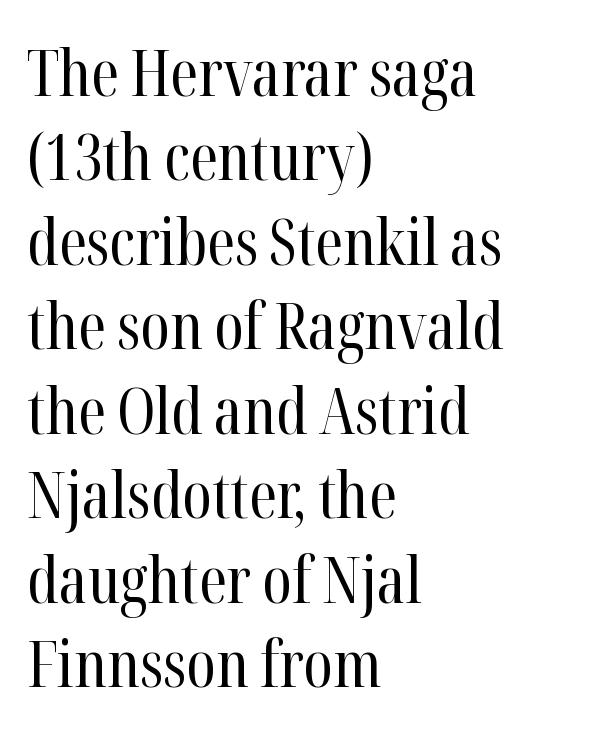
The image shows 64 px regular-weight, condensed serif type, upright; set left-aligned, normal line spacing (1.32x), normal letter spacing, not underlined; high stroke contrast and a medium x-height.
